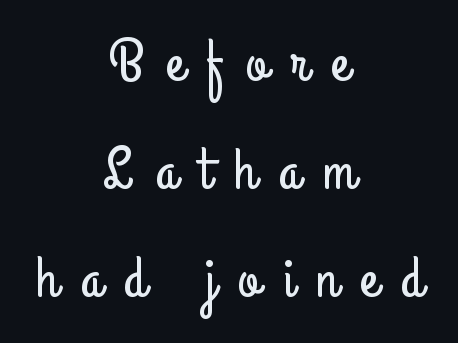
{"serif": "no", "width": "condensed", "stroke_contrast": "low", "x_height": "small", "monospaced": "no", "underline": "no", "align": "center", "line_spacing_ratio": 1.83, "letter_spacing": "wide", "letter_spacing_em": 0.39, "glyph_px": 59}
